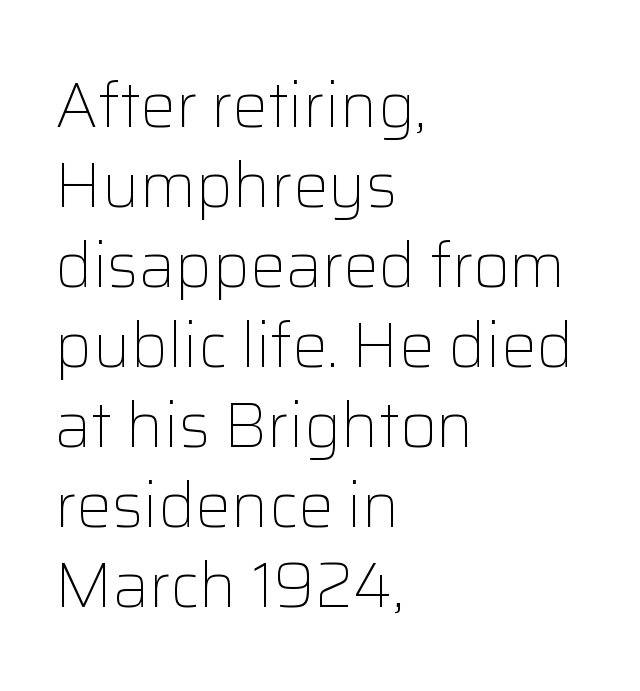
Each new line begins a customary step beneath the previous one. The letterforms sit at book weight or below. This rendering leaves character spacing at its baseline value. The paragraph has a hard left edge and a soft right edge. Does the lettering tilt? It doesn't — this is upright. A bare baseline throughout the passage.
